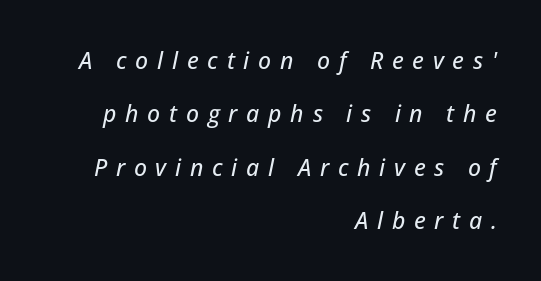
Q: Is the text italic (slanted)? A: Yes, it leans right by about 12 degrees.
Q: Is the text underlined? A: No.
Q: How is the paragraph aligned? A: Right-aligned.
Q: Is the spacing between letters normal or unusually wide? A: Unusually wide.
Q: Is the spacing between lines tight, normal or loose? A: Loose.
